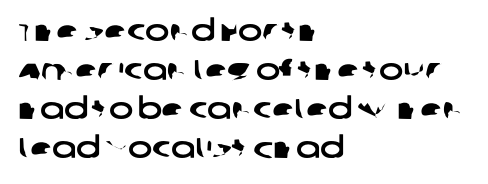
Visually the block forms a straight wall on the left and a jagged coastline on the right. The letters advance in unequal steps, a hallmark of proportional type. Stroke terminals: plain, sans-serif. Summary of vertical rhythm: regular, with standard interline spacing.
